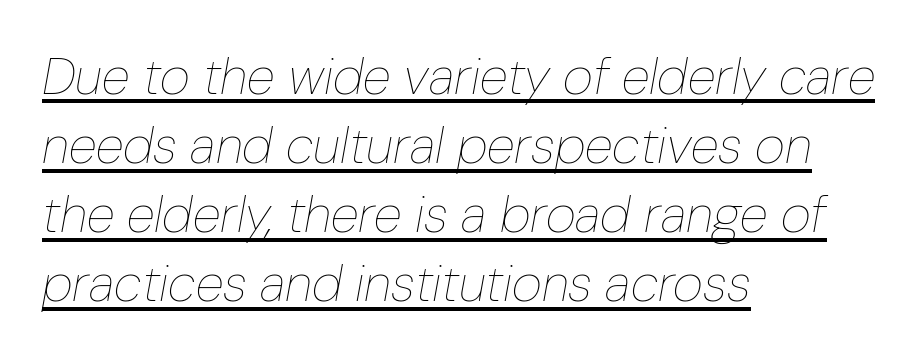
{"italic": "yes", "lean": "right", "slant_degrees": 10, "bold": "no", "weight": "thin", "width": "condensed", "stroke_contrast": "low", "x_height": "medium", "monospaced": "no", "underline": "yes", "align": "left", "line_spacing": "normal", "line_spacing_ratio": 1.33, "letter_spacing": "normal", "letter_spacing_em": 0.0, "glyph_px": 52}
